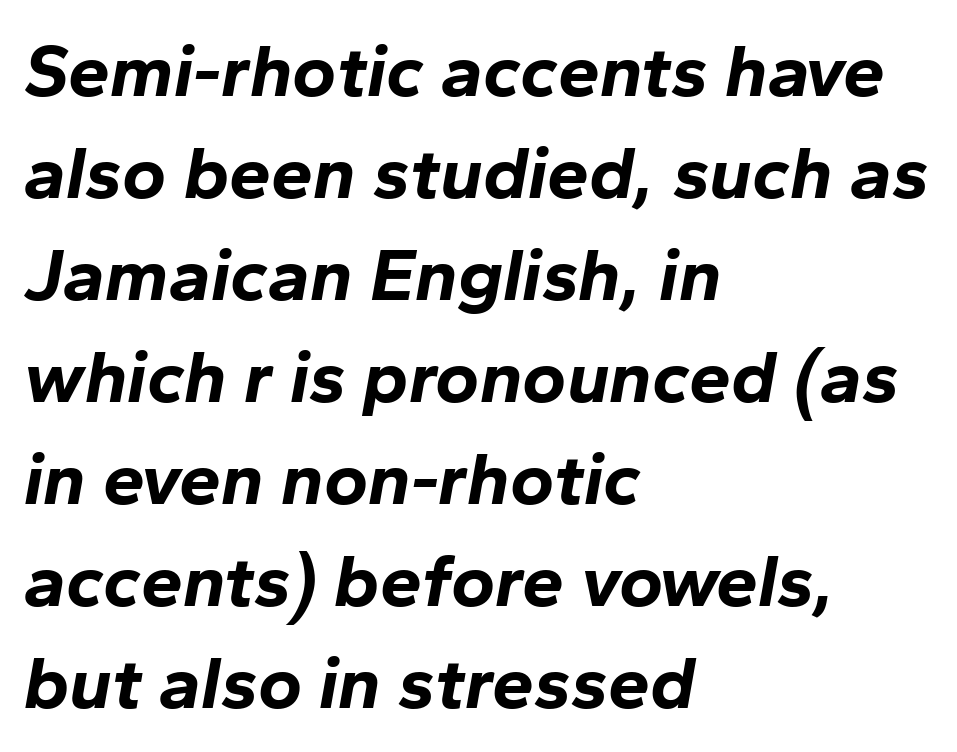
Students, note that the glyphs here touch the page at normal intervals. Visually the block forms a straight wall on the left and a jagged coastline on the right. Its strokes are broad and dark, the hallmark of bold type. Descenders hang freely into open space. In terms of leading, this rendering sits right in the middle.
